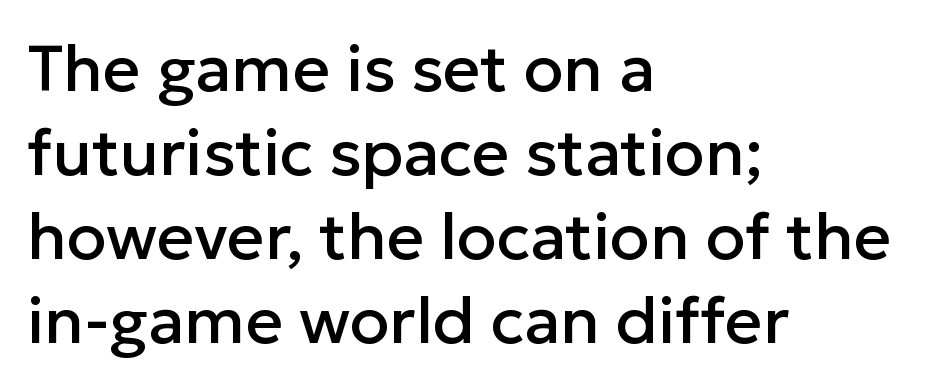
The image shows 65 px sans-serif type, upright; set left-aligned, normal line spacing (1.29x), normal letter spacing, not underlined; low stroke contrast and a medium x-height.
